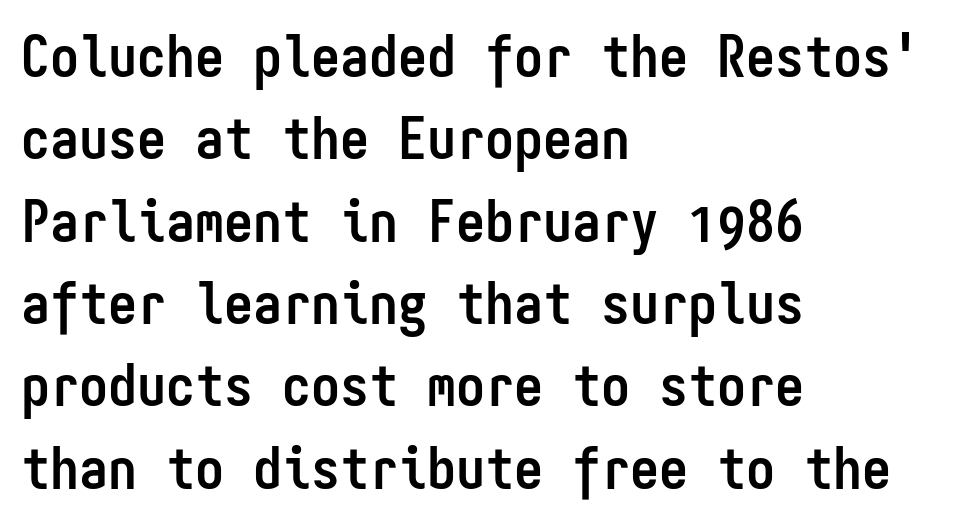
Q: Is the text bold? A: Yes.
Q: Is the text italic (slanted)? A: No, it is upright.
Q: Is the typeface a serif or a sans-serif typeface? A: Sans-serif.
Q: Is the text underlined? A: No.
Q: How is the paragraph aligned? A: Left-aligned.
Q: Is the spacing between letters normal or unusually wide? A: Normal.
Q: Is the spacing between lines tight, normal or loose? A: Normal.
Q: Width (condensed, normal, or wide)? A: Condensed.
Q: Stroke contrast? A: Low.
Q: x-height? A: Medium.
Q: Monospaced? A: Yes.
